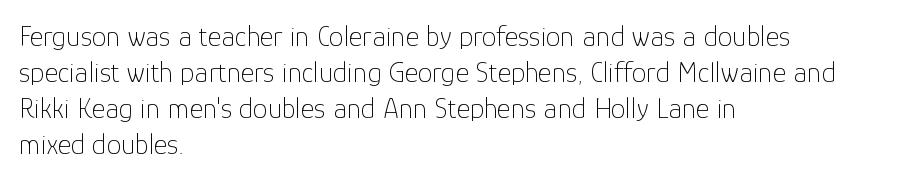
{"serif": "no", "italic": "no", "bold": "no", "weight": "thin", "width": "normal", "stroke_contrast": "low", "x_height": "medium", "monospaced": "no", "underline": "no", "align": "left", "line_spacing_ratio": 1.24, "letter_spacing": "normal", "letter_spacing_em": 0.0, "glyph_px": 29}
